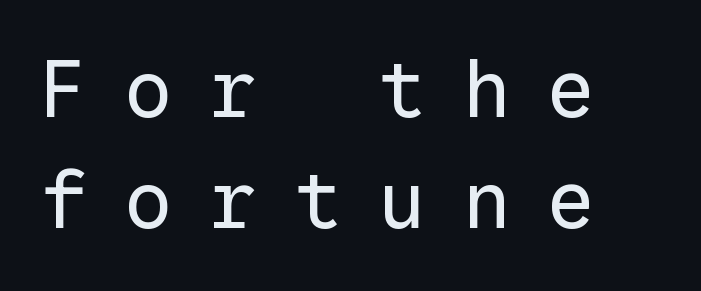
{"serif": "no", "italic": "no", "bold": "no", "weight": "regular", "width": "normal", "stroke_contrast": "low", "x_height": "medium", "monospaced": "yes", "underline": "no", "align": "left", "line_spacing": "normal", "line_spacing_ratio": 1.4, "letter_spacing": "wide", "letter_spacing_em": 0.47, "glyph_px": 79}
